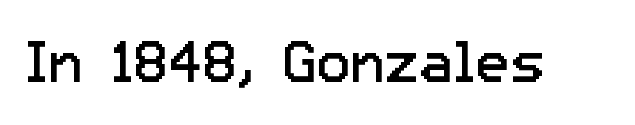
{"serif": "no", "italic": "no", "bold": "no", "weight": "regular", "width": "normal", "stroke_contrast": "low", "x_height": "medium", "monospaced": "no", "underline": "no", "letter_spacing": "normal", "letter_spacing_em": 0.0, "glyph_px": 57}
